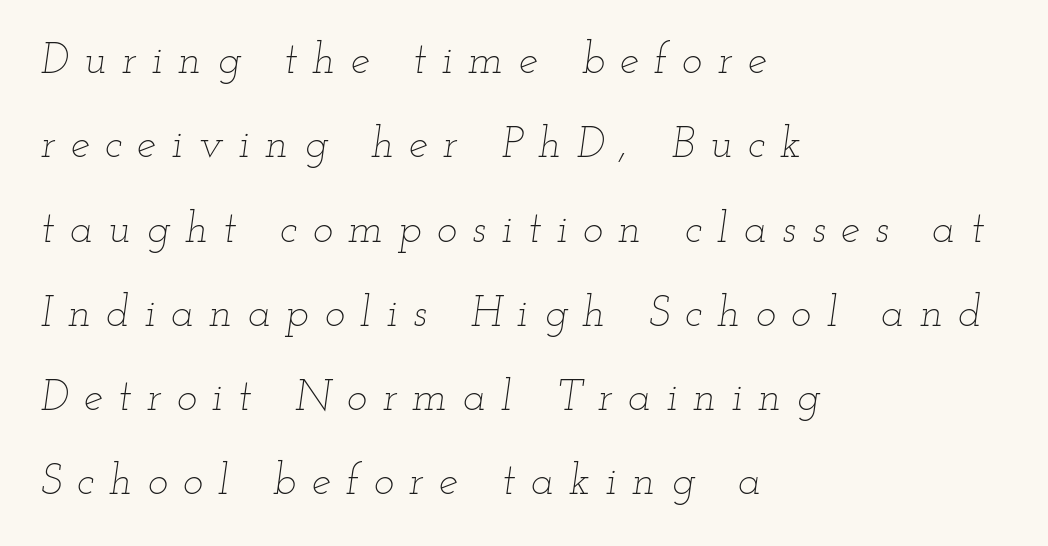
{"italic": "yes", "lean": "right", "slant_degrees": 12, "bold": "no", "weight": "thin", "width": "wide", "stroke_contrast": "low", "x_height": "small", "monospaced": "no", "underline": "no", "align": "left", "line_spacing": "loose", "line_spacing_ratio": 1.96, "letter_spacing": "wide", "letter_spacing_em": 0.36, "glyph_px": 43}
